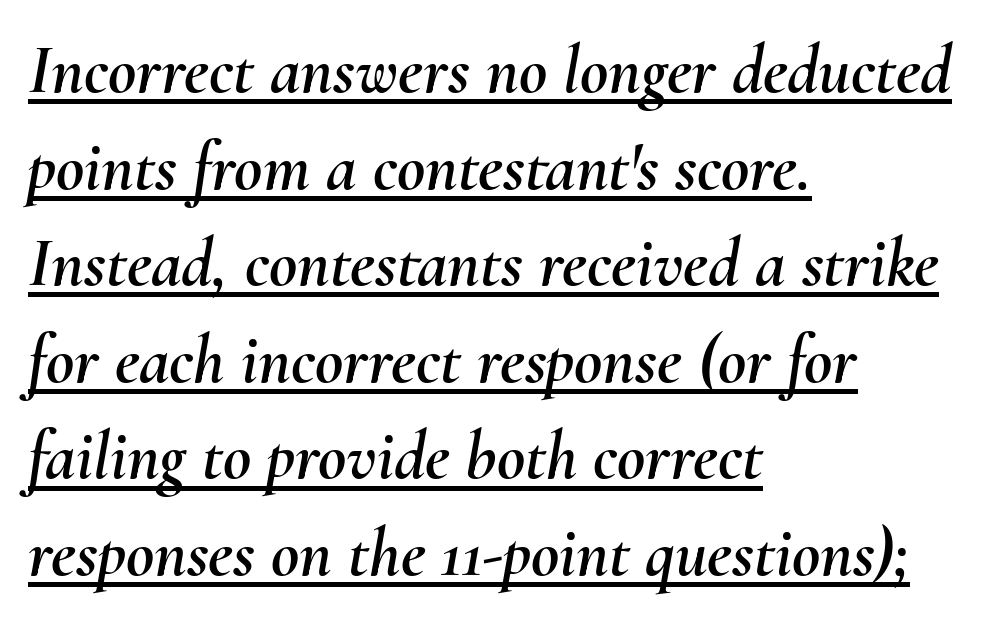
{"italic": "yes", "lean": "right", "slant_degrees": 10, "width": "normal", "stroke_contrast": "medium", "x_height": "small", "monospaced": "no", "underline": "yes", "align": "left", "line_spacing": "normal", "line_spacing_ratio": 1.4, "letter_spacing": "normal", "letter_spacing_em": 0.0, "glyph_px": 69}
